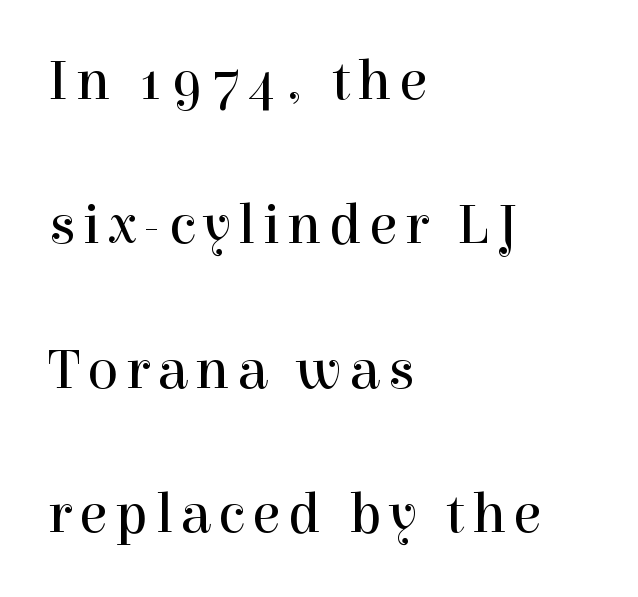
Q: Is the text bold? A: No.
Q: Is the text italic (slanted)? A: No, it is upright.
Q: Is the typeface a serif or a sans-serif typeface? A: Serif.
Q: Is the text underlined? A: No.
Q: How is the paragraph aligned? A: Left-aligned.
Q: Is the spacing between lines tight, normal or loose? A: Loose.
Q: Width (condensed, normal, or wide)? A: Normal.
Q: x-height? A: Medium.
Q: Monospaced? A: No.
